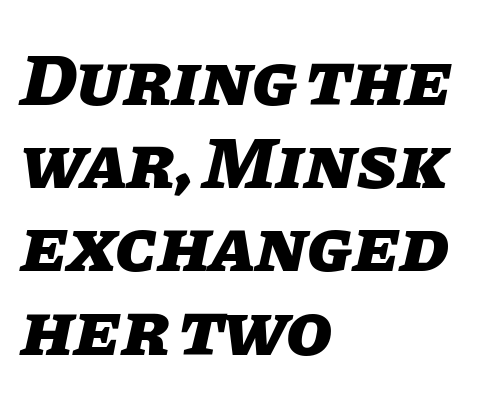
The image shows 75 px heavy type, italic (leaning right); set left-aligned, tight line spacing (1.11x), normal letter spacing, not underlined; low stroke contrast and a large x-height.
